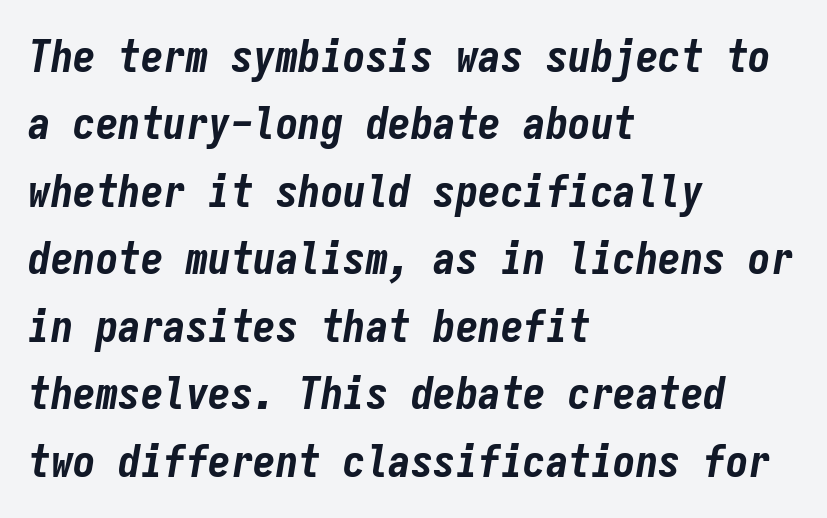
{"italic": "yes", "lean": "right", "slant_degrees": 9, "bold": "yes", "weight": "bold", "width": "condensed", "stroke_contrast": "low", "x_height": "medium", "monospaced": "yes", "underline": "no", "align": "left", "line_spacing": "normal", "line_spacing_ratio": 1.5, "letter_spacing": "normal", "letter_spacing_em": 0.0, "glyph_px": 45}
